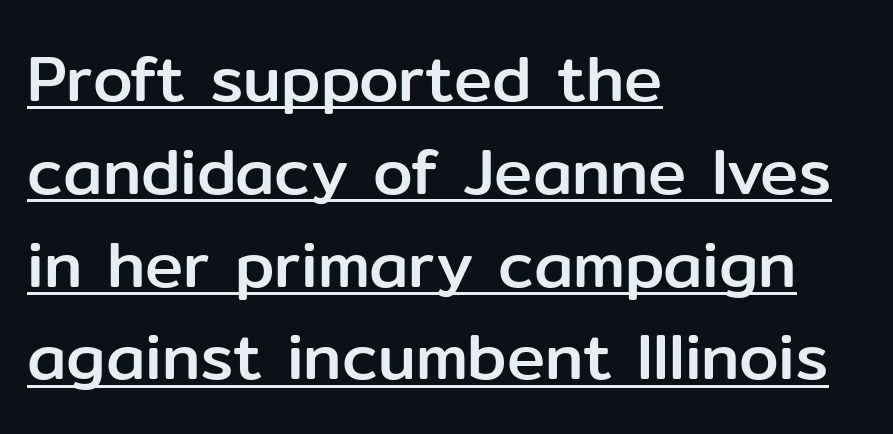
The image shows 64 px sans-serif type, upright; set left-aligned, normal line spacing (1.45x), normal letter spacing, underlined; low stroke contrast and a medium x-height.
